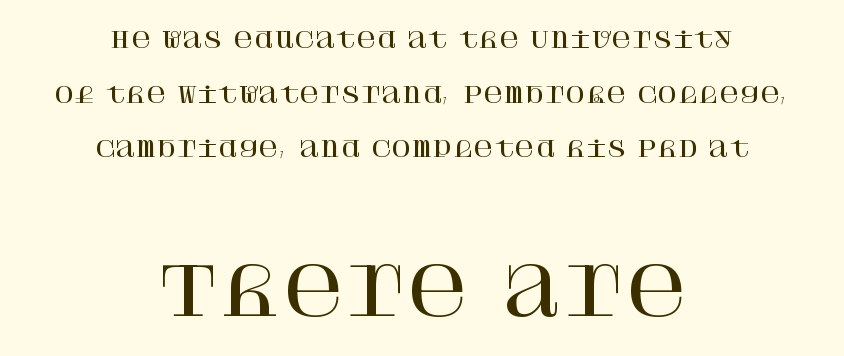
The image shows 67 px serif type, upright; set centered, loose line spacing (2.48x), normal letter spacing, not underlined; the second (bottom) block is 3.05x larger; high stroke contrast and a large x-height.
